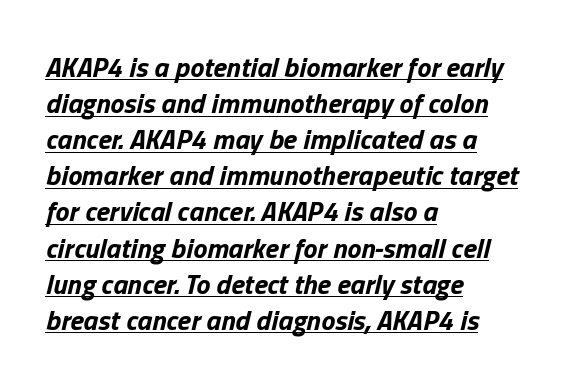
{"italic": "yes", "lean": "right", "slant_degrees": 13, "bold": "yes", "weight": "bold", "width": "normal", "stroke_contrast": "low", "x_height": "medium", "monospaced": "no", "underline": "yes", "align": "left", "line_spacing": "normal", "line_spacing_ratio": 1.29, "letter_spacing": "normal", "letter_spacing_em": 0.0, "glyph_px": 28}
